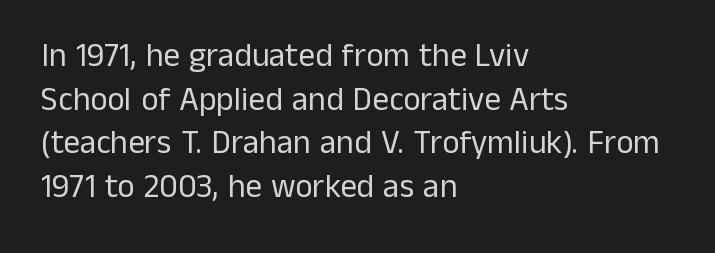
Q: Is the text bold? A: No.
Q: Is the text italic (slanted)? A: No, it is upright.
Q: Is the typeface a serif or a sans-serif typeface? A: Sans-serif.
Q: Is the text underlined? A: No.
Q: How is the paragraph aligned? A: Left-aligned.
Q: Is the spacing between letters normal or unusually wide? A: Normal.
Q: Is the spacing between lines tight, normal or loose? A: Normal.
Q: Width (condensed, normal, or wide)? A: Normal.
Q: Stroke contrast? A: Low.
Q: x-height? A: Medium.
Q: Monospaced? A: No.
